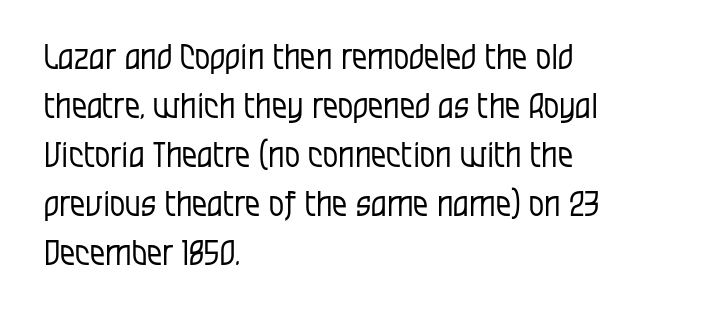
This rendering employs a face without finishing strokes, i.e., a sans-serif. The lettering holds an erect, upright posture throughout. Heaviness? Minimal to ordinary, like unemphasized prose. The rendering uses a moderate line-height, typical for paragraphs. Proportional: the letters do not fall into vertical columns. The ragged edge is on the right, which tells us the setting is flush left.
